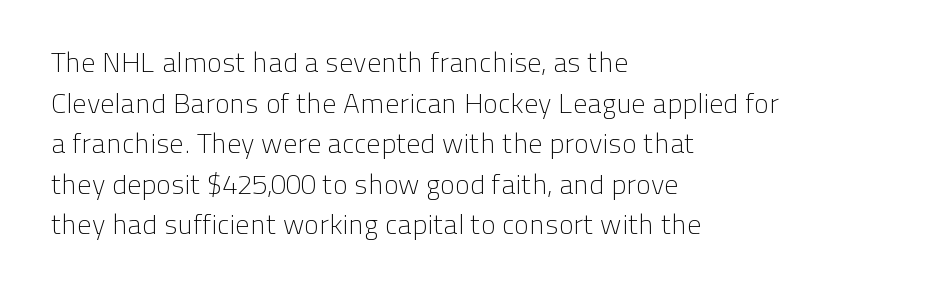
The image shows 28 px light sans-serif type, upright; set left-aligned, normal line spacing (1.45x), normal letter spacing, not underlined; low stroke contrast and a medium x-height.
